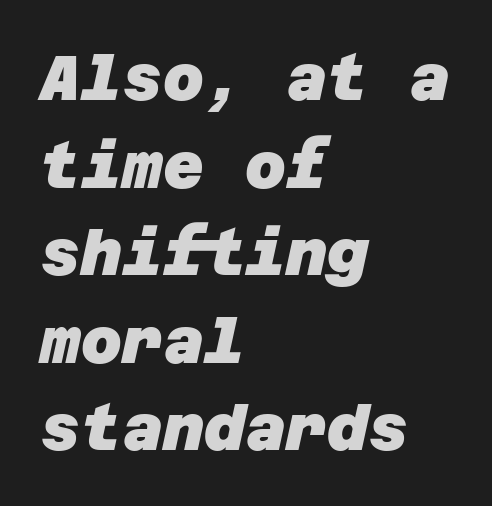
Q: Is the text bold? A: Yes.
Q: Is the typeface a serif or a sans-serif typeface? A: Sans-serif.
Q: Is the text underlined? A: No.
Q: How is the paragraph aligned? A: Left-aligned.
Q: Is the spacing between letters normal or unusually wide? A: Normal.
Q: Is the spacing between lines tight, normal or loose? A: Normal.
Q: Width (condensed, normal, or wide)? A: Normal.
Q: Stroke contrast? A: Low.
Q: x-height? A: Large.
